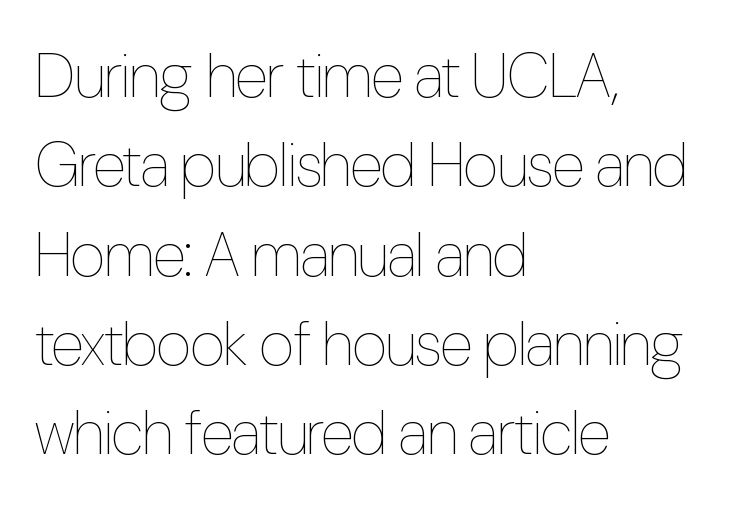
Every row of glyphs begins at an identical x-position on the left. Character widths vary here, with narrow letters taking less room than wide ones. Has an underline been added? It has not. Stroke mass is kept to a normal reading level or below. Each new line begins a customary step beneath the previous one. Tall strokes in this sample are plumb rather than angled.
